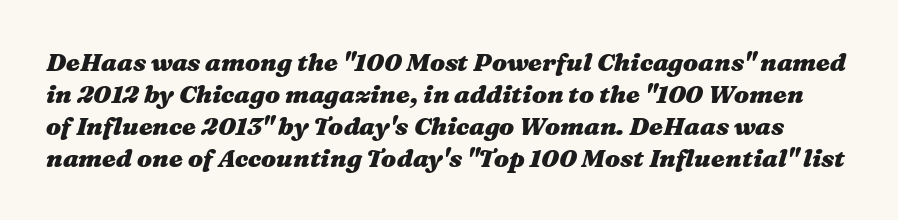
The image shows 25 px bold type, italic (leaning right); set normal line spacing (1.28x), normal letter spacing, not underlined.
